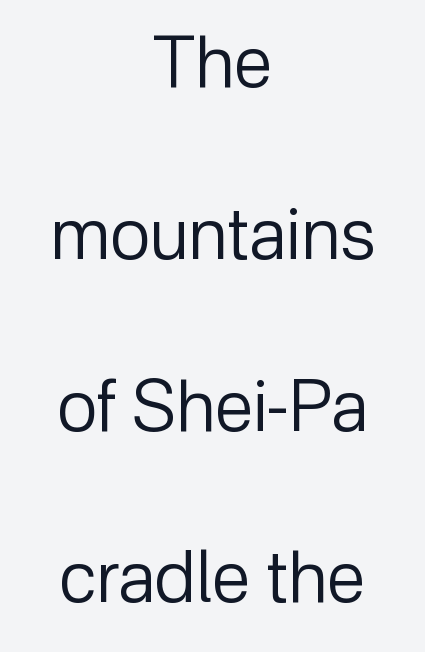
The image shows 71 px regular-weight sans-serif type, upright; set centered, loose line spacing (2.42x), normal letter spacing, not underlined; low stroke contrast and a medium x-height.
